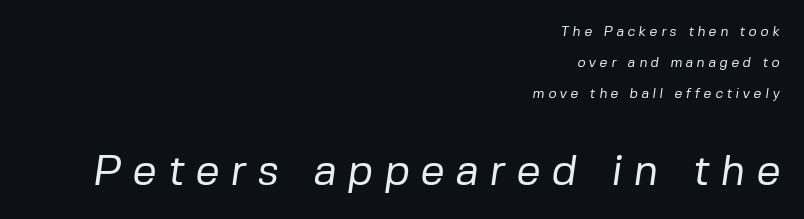
Q: Is the text bold? A: No.
Q: Is the typeface a serif or a sans-serif typeface? A: Sans-serif.
Q: Is the text underlined? A: No.
Q: How is the paragraph aligned? A: Right-aligned.
Q: Is the spacing between letters normal or unusually wide? A: Unusually wide.
Q: Is the spacing between lines tight, normal or loose? A: Loose.
Q: Which block of text is set in a larger size, the first (top) or the second (bottom)? A: The second (bottom) one.
Q: Width (condensed, normal, or wide)? A: Normal.
Q: Stroke contrast? A: Low.
Q: x-height? A: Medium.
Q: Monospaced? A: No.
